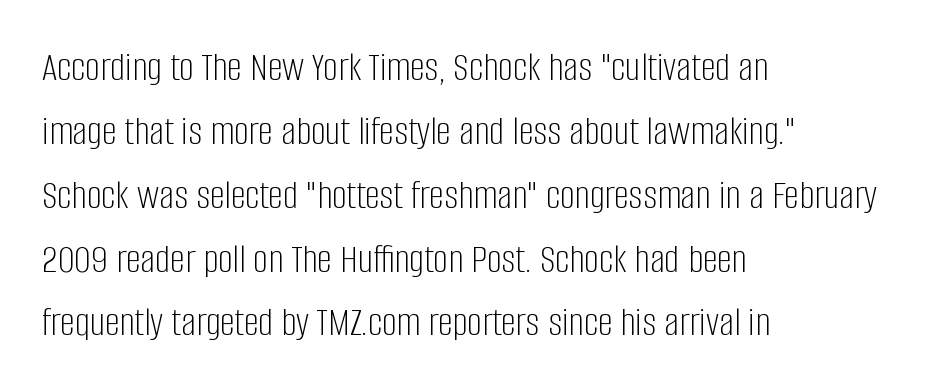
Q: Is the text bold? A: No.
Q: Is the text italic (slanted)? A: No, it is upright.
Q: Is the typeface a serif or a sans-serif typeface? A: Sans-serif.
Q: Is the text underlined? A: No.
Q: How is the paragraph aligned? A: Left-aligned.
Q: Is the spacing between letters normal or unusually wide? A: Normal.
Q: Is the spacing between lines tight, normal or loose? A: Normal.
Q: Width (condensed, normal, or wide)? A: Condensed.
Q: Stroke contrast? A: Low.
Q: x-height? A: Large.
Q: Monospaced? A: No.
